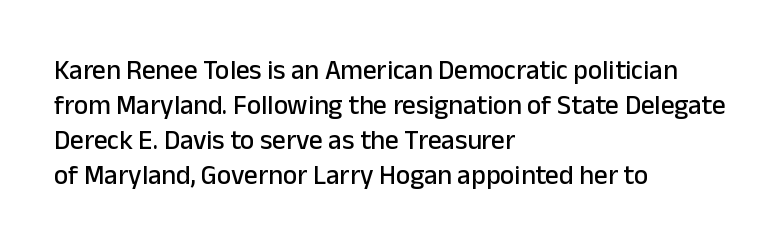
In CSS terms this would be text-align: left. Does the lettering tilt? It doesn't — this is upright. The strip under each line holds only bare page. Each word holds together tightly as a unit, with standard inter-letter gaps. These lines sit exactly where default settings would place them.
